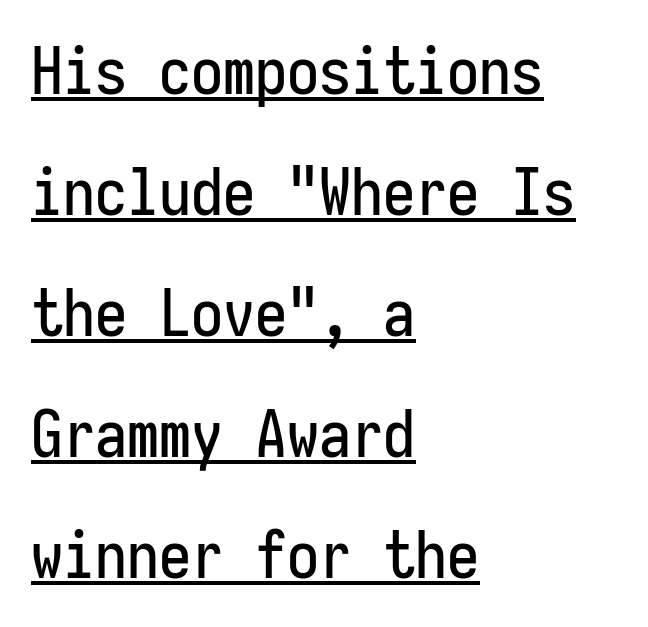
{"serif": "no", "italic": "no", "width": "condensed", "stroke_contrast": "low", "x_height": "medium", "monospaced": "yes", "underline": "yes", "align": "left", "line_spacing_ratio": 1.89, "letter_spacing": "normal", "letter_spacing_em": 0.0, "glyph_px": 64}
